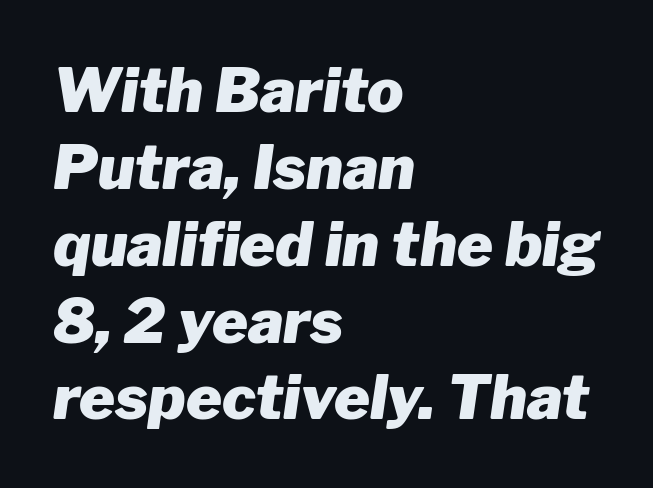
Q: Is the text bold? A: Yes.
Q: Is the text italic (slanted)? A: Yes, it leans right by about 8 degrees.
Q: Is the text underlined? A: No.
Q: How is the paragraph aligned? A: Left-aligned.
Q: Is the spacing between letters normal or unusually wide? A: Normal.
Q: Is the spacing between lines tight, normal or loose? A: Normal.
Q: Width (condensed, normal, or wide)? A: Normal.
Q: Stroke contrast? A: Low.
Q: x-height? A: Medium.
Q: Monospaced? A: No.
